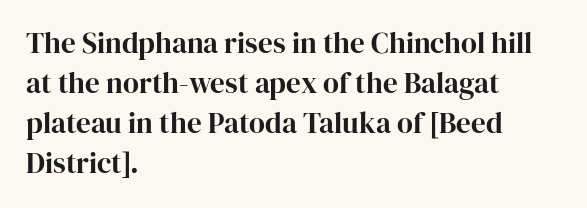
Line beginnings align vertically; line endings do not. This sample has the flowing, uneven cadence of proportional lettering. This is serif lettering, the kind often seen in printed books. The rendering uses a moderate line-height, typical for paragraphs.
